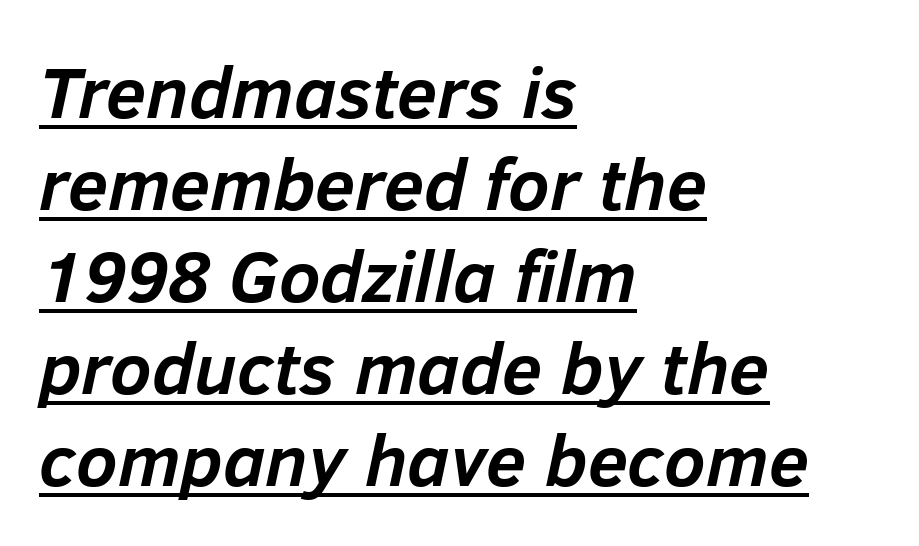
The image shows 73 px semibold type, italic (leaning right); set left-aligned, normal line spacing (1.26x), normal letter spacing, underlined; low stroke contrast and a medium x-height.
